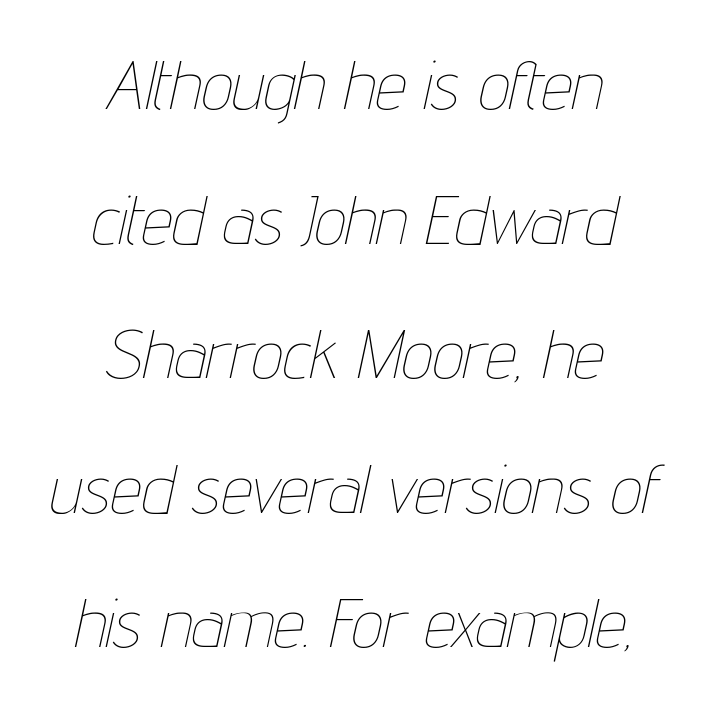
{"italic": "yes", "lean": "right", "slant_degrees": 12, "bold": "no", "weight": "thin", "width": "condensed", "stroke_contrast": "low", "x_height": "medium", "monospaced": "no", "underline": "no", "align": "center", "line_spacing": "loose", "line_spacing_ratio": 1.95, "letter_spacing": "normal", "letter_spacing_em": 0.0, "glyph_px": 69}
